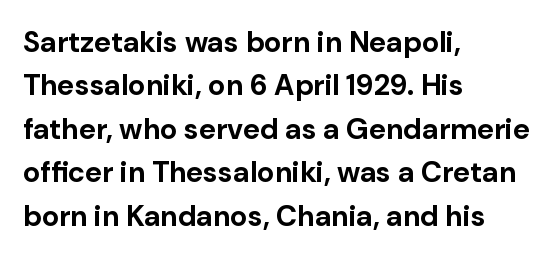
Q: Is the text bold? A: Yes.
Q: Is the text italic (slanted)? A: No, it is upright.
Q: Is the typeface a serif or a sans-serif typeface? A: Sans-serif.
Q: Is the text underlined? A: No.
Q: How is the paragraph aligned? A: Left-aligned.
Q: Is the spacing between letters normal or unusually wide? A: Normal.
Q: Is the spacing between lines tight, normal or loose? A: Normal.
Q: Width (condensed, normal, or wide)? A: Normal.
Q: Stroke contrast? A: Low.
Q: x-height? A: Medium.
Q: Monospaced? A: No.
